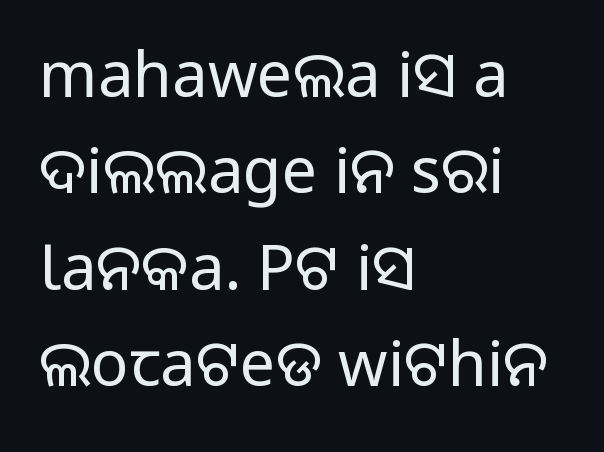
Q: Is the text bold? A: No.
Q: Is the text italic (slanted)? A: No, it is upright.
Q: Is the typeface a serif or a sans-serif typeface? A: Sans-serif.
Q: Is the text underlined? A: No.
Q: How is the paragraph aligned? A: Left-aligned.
Q: Is the spacing between letters normal or unusually wide? A: Normal.
Q: Is the spacing between lines tight, normal or loose? A: Normal.
Q: Width (condensed, normal, or wide)? A: Normal.
Q: Stroke contrast? A: Low.
Q: x-height? A: Large.
Q: Monospaced? A: No.
